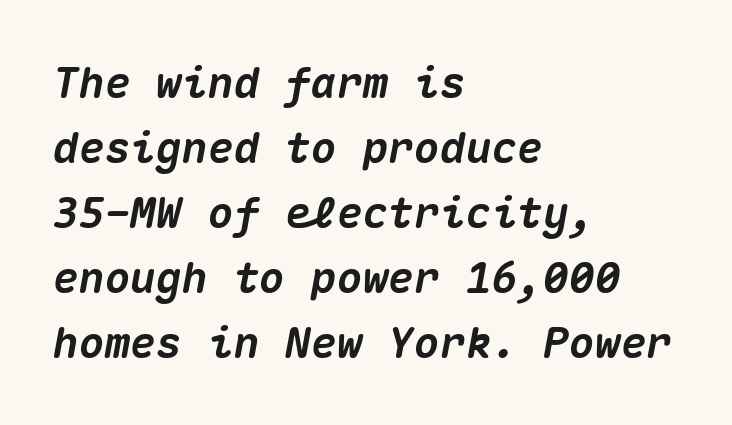
{"italic": "yes", "lean": "right", "slant_degrees": 10, "bold": "yes", "weight": "heavy", "width": "normal", "stroke_contrast": "medium", "x_height": "medium", "monospaced": "yes", "underline": "no", "align": "left", "line_spacing": "normal", "line_spacing_ratio": 1.51, "letter_spacing": "normal", "letter_spacing_em": 0.0, "glyph_px": 43}
